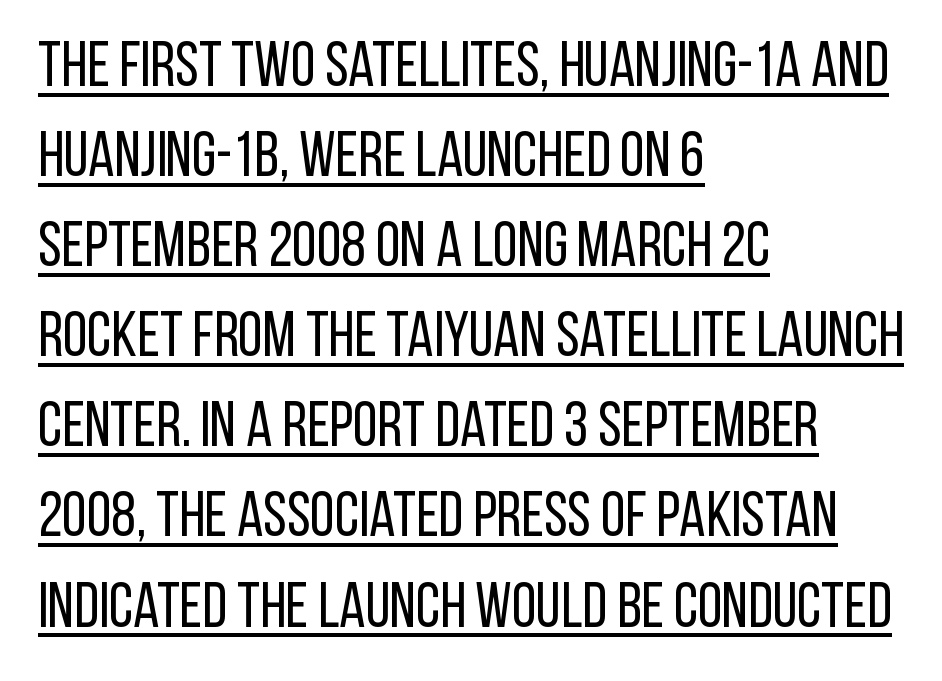
{"serif": "no", "italic": "no", "bold": "no", "weight": "regular", "width": "condensed", "stroke_contrast": "low", "x_height": "large", "monospaced": "no", "underline": "yes", "align": "left", "line_spacing": "normal", "line_spacing_ratio": 1.43, "letter_spacing": "normal", "letter_spacing_em": 0.0, "glyph_px": 63}
